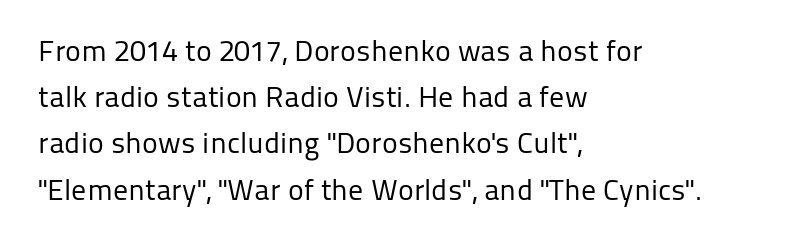
Anything drawn beneath the words? Only blank space. Letters have the restrained weight of plain body copy at most. Letter spacing: default. How would I describe the line gaps? Plain and ordinary. Left-aligned paragraph, ragged on the right.
